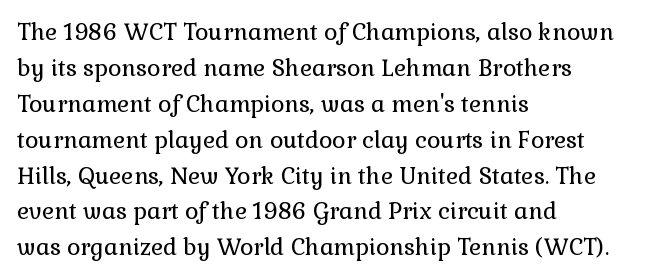
The image shows 23 px text type, upright; set left-aligned, normal line spacing (1.56x), normal letter spacing, not underlined.
